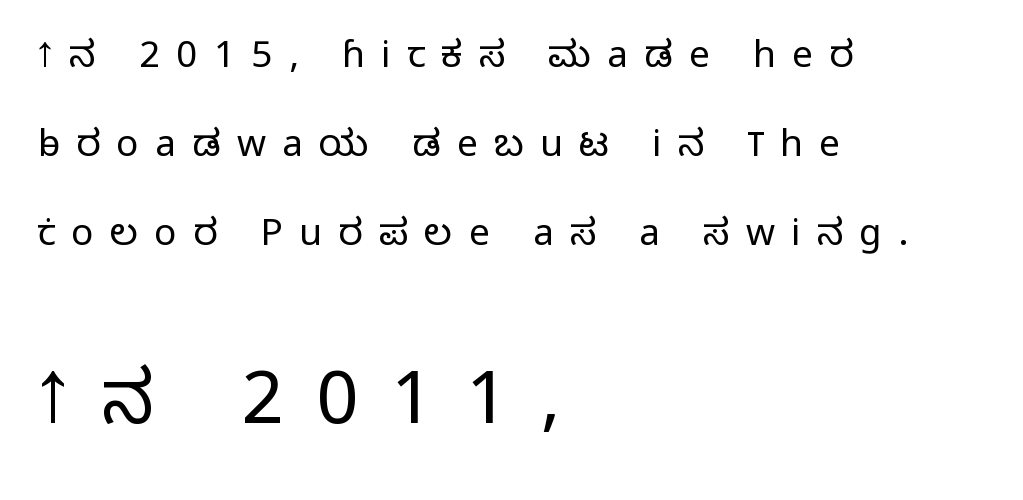
{"serif": "no", "italic": "no", "bold": "no", "weight": "light", "width": "normal", "stroke_contrast": "low", "x_height": "medium", "monospaced": "no", "underline": "no", "align": "left", "line_spacing": "loose", "line_spacing_ratio": 2.4, "letter_spacing": "wide", "letter_spacing_em": 0.44, "larger_block": "second", "size_ratio": 2.0, "glyph_px": 74}
